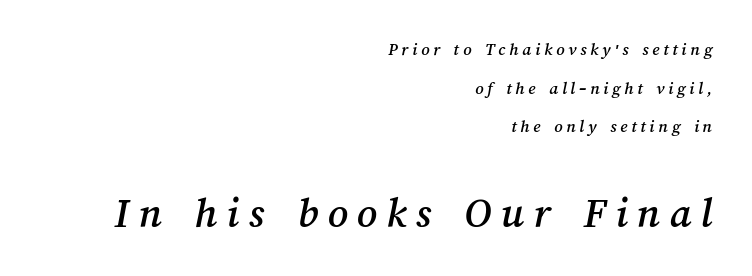
Q: Is the text underlined? A: No.
Q: How is the paragraph aligned? A: Right-aligned.
Q: Is the spacing between letters normal or unusually wide? A: Unusually wide.
Q: Is the spacing between lines tight, normal or loose? A: Loose.
Q: Which block of text is set in a larger size, the first (top) or the second (bottom)? A: The second (bottom) one.
Q: Width (condensed, normal, or wide)? A: Normal.
Q: Stroke contrast? A: Medium.
Q: x-height? A: Medium.
Q: Monospaced? A: No.
